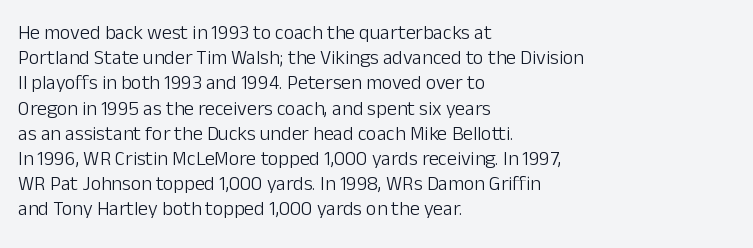
Q: Is the text bold? A: No.
Q: Is the text italic (slanted)? A: No, it is upright.
Q: Is the text underlined? A: No.
Q: How is the paragraph aligned? A: Left-aligned.
Q: Is the spacing between letters normal or unusually wide? A: Normal.
Q: Is the spacing between lines tight, normal or loose? A: Normal.
